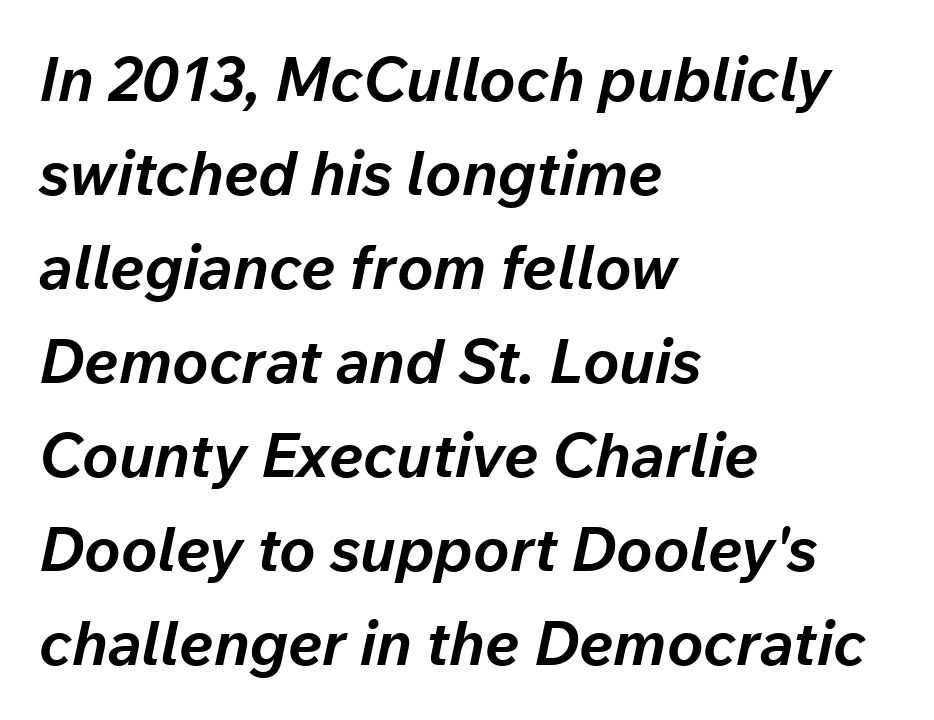
How heavy is the stroke? Heavy — this is a bold. The gap between lines stays unmarked. This sample has the flowing, uneven cadence of proportional lettering. Glyph-to-glyph distance matches everyday printed text.
